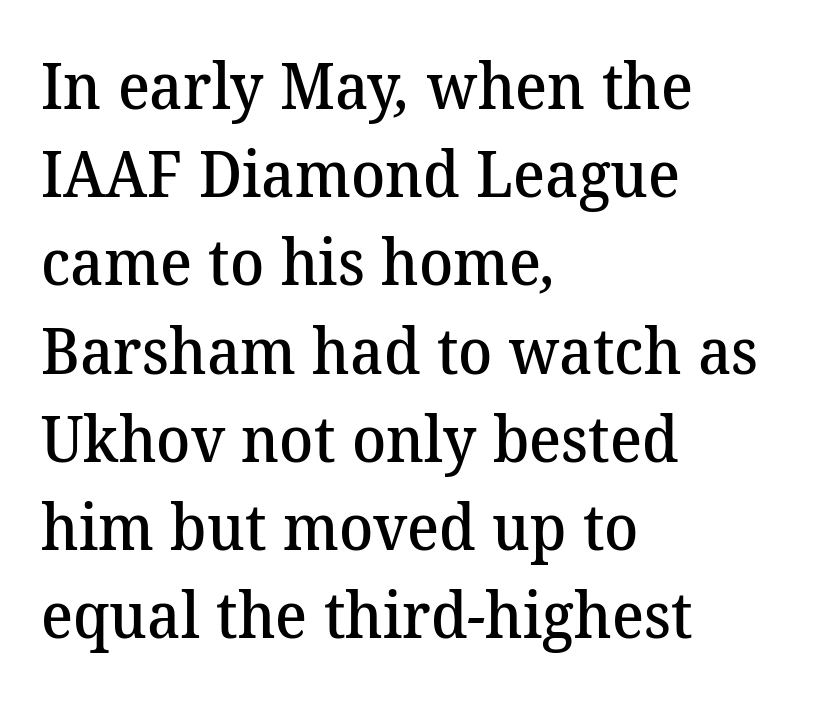
Line starts are locked; line ends wander. The rendering uses natural spacing where letterforms have individual widths. You can tell from the footed stems that serif type was used. The rows are spaced the way most documents space them.
